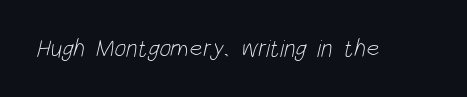
Ink coverage per letter is moderate at most. Check the space under the baseline: it is left empty. Nobody touched the tracking dial on this one.
